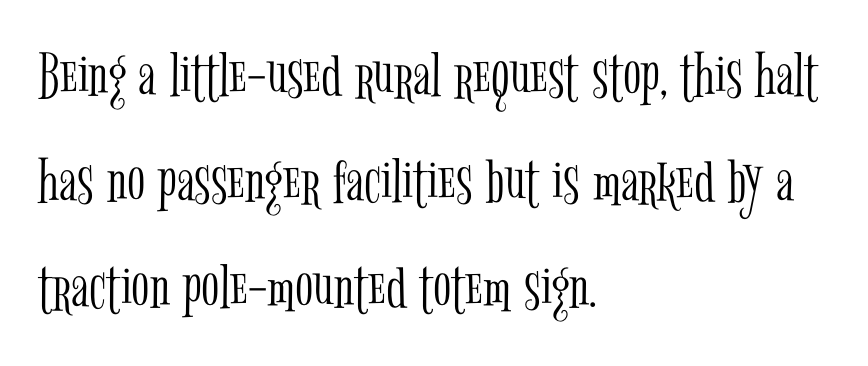
Q: Is the text bold? A: No.
Q: Is the text italic (slanted)? A: No, it is upright.
Q: Is the typeface a serif or a sans-serif typeface? A: Serif.
Q: Is the text underlined? A: No.
Q: How is the paragraph aligned? A: Left-aligned.
Q: Is the spacing between letters normal or unusually wide? A: Normal.
Q: Is the spacing between lines tight, normal or loose? A: Normal.
Q: Width (condensed, normal, or wide)? A: Condensed.
Q: Stroke contrast? A: Low.
Q: x-height? A: Medium.
Q: Monospaced? A: No.
